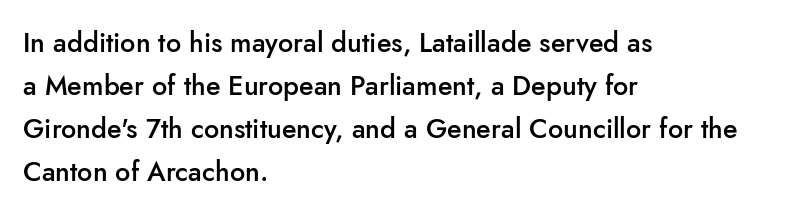
The image shows 27 px text type, upright; set left-aligned, normal line spacing (1.59x), normal letter spacing, not underlined.
